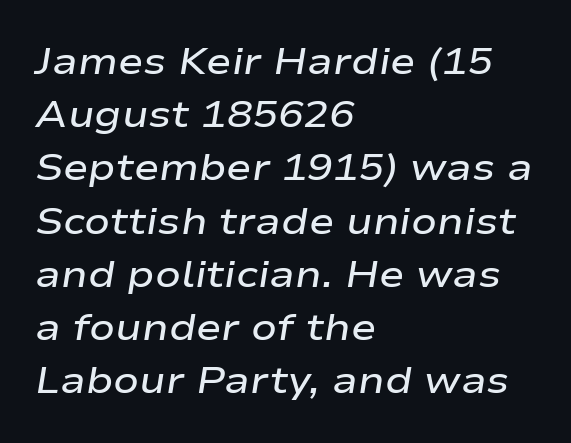
Q: Is the text bold? A: Semi-bold.
Q: Is the text italic (slanted)? A: Yes, it leans right by about 9 degrees.
Q: Is the text underlined? A: No.
Q: How is the paragraph aligned? A: Left-aligned.
Q: Is the spacing between letters normal or unusually wide? A: Normal.
Q: Is the spacing between lines tight, normal or loose? A: Normal.
Q: Width (condensed, normal, or wide)? A: Wide.
Q: Stroke contrast? A: Low.
Q: x-height? A: Medium.
Q: Monospaced? A: No.
